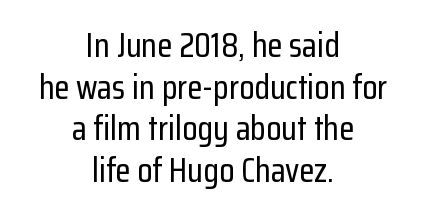
Q: Is the text italic (slanted)? A: No, it is upright.
Q: Is the typeface a serif or a sans-serif typeface? A: Sans-serif.
Q: Is the text underlined? A: No.
Q: How is the paragraph aligned? A: Centered.
Q: Is the spacing between letters normal or unusually wide? A: Normal.
Q: Width (condensed, normal, or wide)? A: Condensed.
Q: Stroke contrast? A: Low.
Q: x-height? A: Medium.
Q: Monospaced? A: No.
